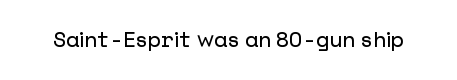
The image shows 21 px text type, upright; set normal letter spacing, not underlined.
